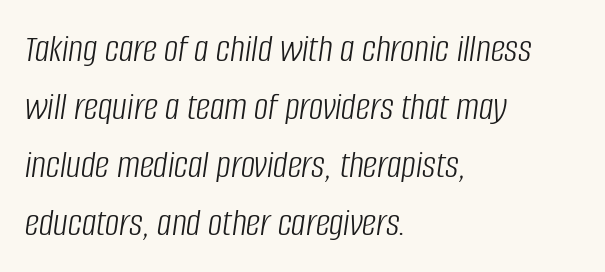
{"italic": "yes", "lean": "right", "slant_degrees": 8, "bold": "no", "weight": "light", "width": "condensed", "stroke_contrast": "low", "x_height": "large", "monospaced": "no", "underline": "no", "align": "left", "line_spacing": "normal", "line_spacing_ratio": 1.45, "letter_spacing": "normal", "letter_spacing_em": 0.0, "glyph_px": 40}
